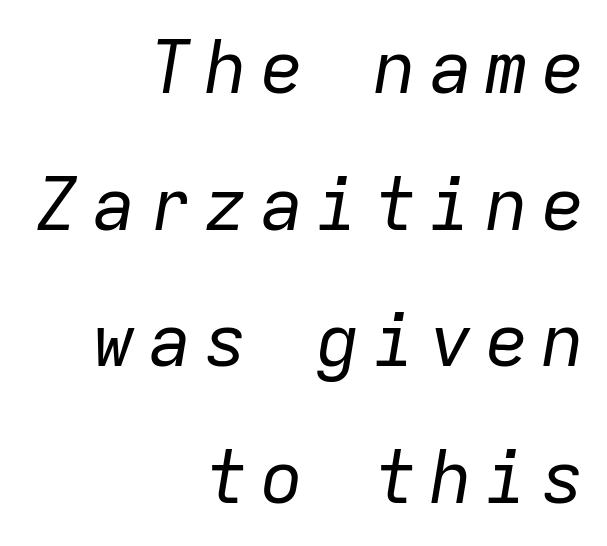
Q: Is the text bold? A: No.
Q: Is the text italic (slanted)? A: Yes, it leans right by about 9 degrees.
Q: Is the text underlined? A: No.
Q: How is the paragraph aligned? A: Right-aligned.
Q: Width (condensed, normal, or wide)? A: Normal.
Q: Stroke contrast? A: Low.
Q: x-height? A: Medium.
Q: Monospaced? A: Yes.
